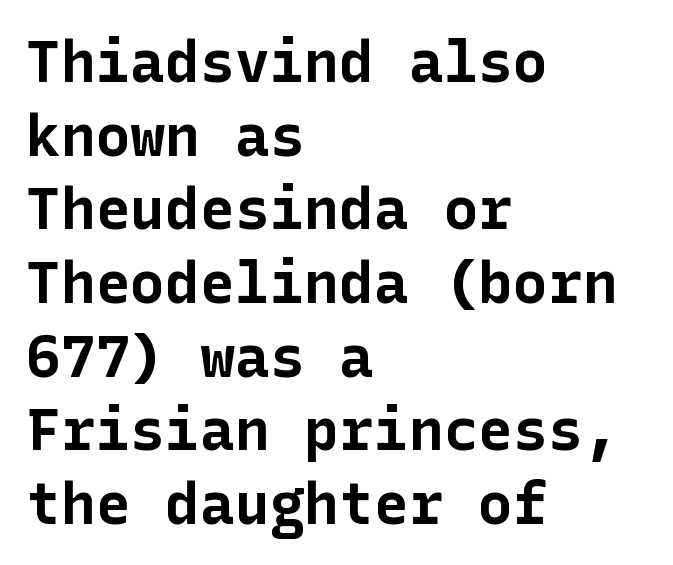
The image shows 58 px bold sans-serif type, upright; set left-aligned, normal line spacing (1.27x), normal letter spacing, not underlined; low stroke contrast and a medium x-height.
